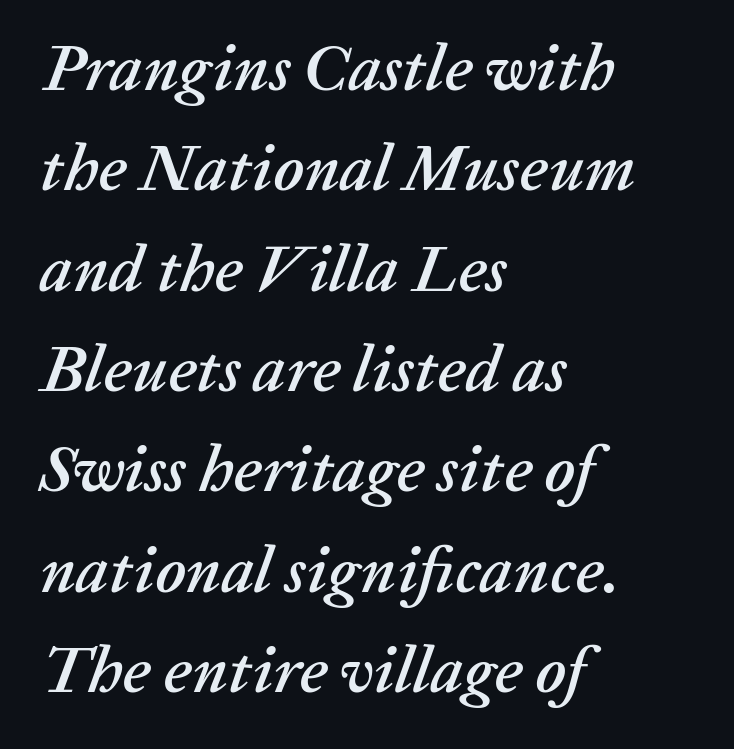
{"italic": "yes", "lean": "right", "slant_degrees": 20, "width": "normal", "stroke_contrast": "low", "x_height": "medium", "monospaced": "no", "underline": "no", "align": "left", "line_spacing": "normal", "line_spacing_ratio": 1.52, "letter_spacing": "normal", "letter_spacing_em": 0.0, "glyph_px": 66}
